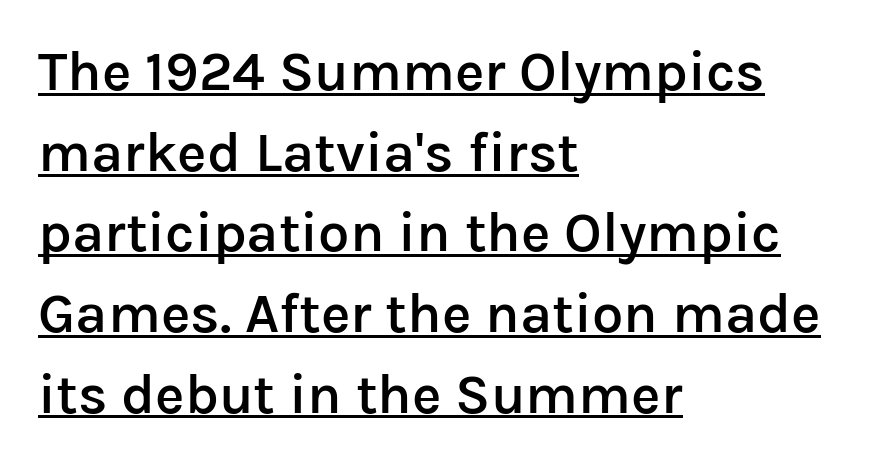
These lines sit exactly where default settings would place them. Stroke terminals: plain, sans-serif. Glance below the letters and you will spot a drawn line. Here the designer chose a conventional face with non-uniform glyph widths. Teacher's note: observe the even left margin — that is flush-left alignment.
